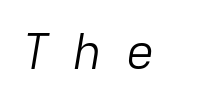
Q: Is the text bold? A: No.
Q: Is the text italic (slanted)? A: Yes, it leans right by about 9 degrees.
Q: Is the text underlined? A: No.
Q: Is the spacing between letters normal or unusually wide? A: Unusually wide.
Q: Width (condensed, normal, or wide)? A: Normal.
Q: Stroke contrast? A: Low.
Q: x-height? A: Medium.
Q: Monospaced? A: Yes.
